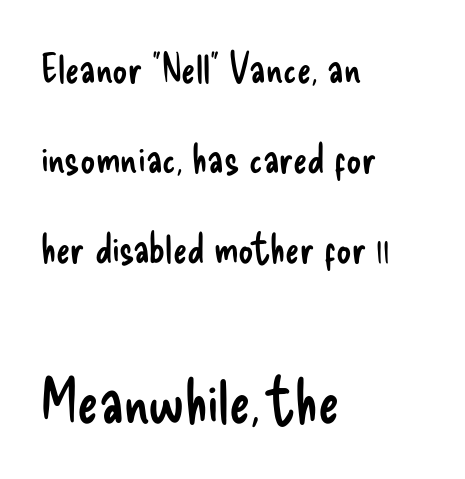
The passage shown is not bold in any degree. The letters carry no serifs — their stems end cleanly without finishing strokes. Italic: no, the glyphs are upright roman. Each letter keeps its own natural width here, so spacing adapts to shape.
